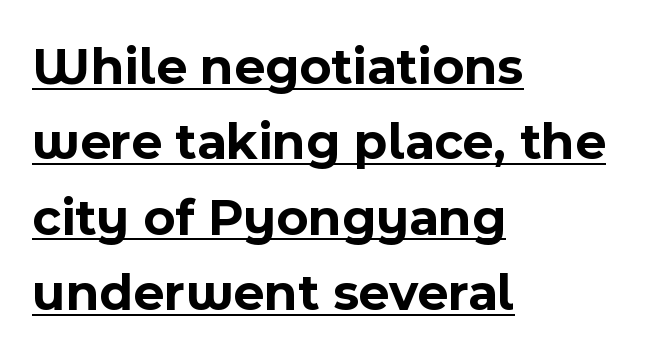
Q: Is the text bold? A: Yes.
Q: Is the text italic (slanted)? A: No, it is upright.
Q: Is the typeface a serif or a sans-serif typeface? A: Sans-serif.
Q: Is the text underlined? A: Yes.
Q: How is the paragraph aligned? A: Left-aligned.
Q: Is the spacing between letters normal or unusually wide? A: Normal.
Q: Is the spacing between lines tight, normal or loose? A: Normal.
Q: Width (condensed, normal, or wide)? A: Normal.
Q: x-height? A: Medium.
Q: Monospaced? A: No.
